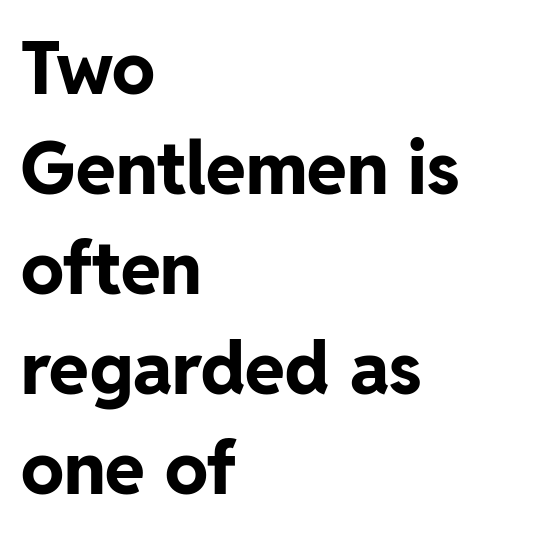
The image shows 72 px bold sans-serif type, upright; set left-aligned, normal line spacing (1.39x), normal letter spacing, not underlined; low stroke contrast and a medium x-height.
